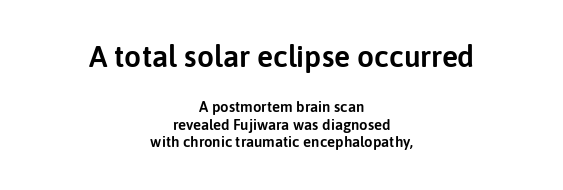
Posture: straight, roman, zero tilt. In terms of letterform style, serifs are entirely absent. Reading down the block, each line starts at a different indent, mirrored at its end. Top chunk: large. Bottom chunk: small.
